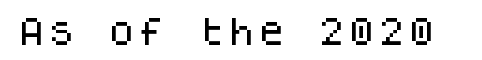
The image shows 30 px sans-serif type, upright, monospaced; set normal letter spacing, not underlined; low stroke contrast and a large x-height.
